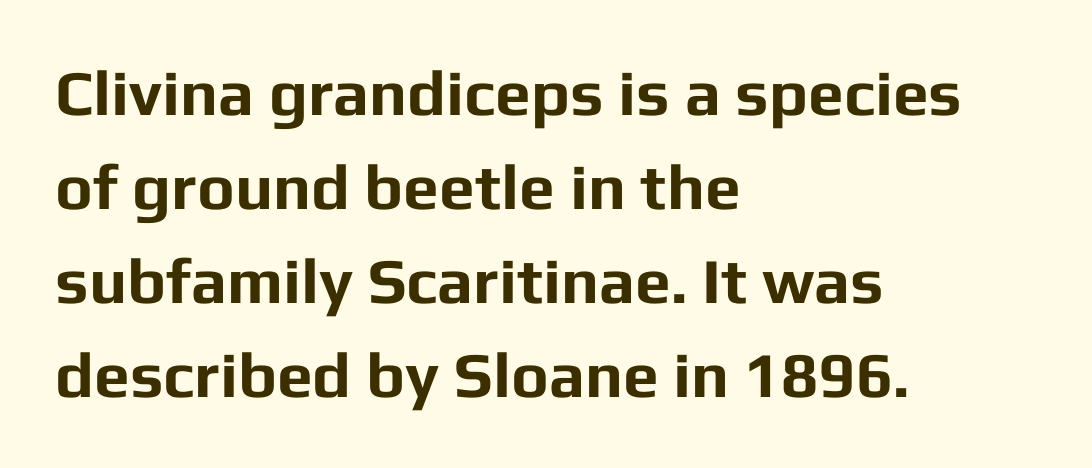
Q: Is the text bold? A: Yes.
Q: Is the text italic (slanted)? A: No, it is upright.
Q: Is the typeface a serif or a sans-serif typeface? A: Sans-serif.
Q: Is the text underlined? A: No.
Q: How is the paragraph aligned? A: Left-aligned.
Q: Is the spacing between letters normal or unusually wide? A: Normal.
Q: Is the spacing between lines tight, normal or loose? A: Normal.
Q: Width (condensed, normal, or wide)? A: Normal.
Q: Stroke contrast? A: Low.
Q: x-height? A: Medium.
Q: Monospaced? A: No.
